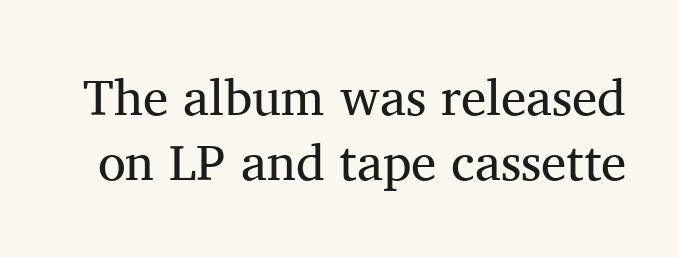
Q: Is the text bold? A: No.
Q: Is the text italic (slanted)? A: No, it is upright.
Q: Is the typeface a serif or a sans-serif typeface? A: Serif.
Q: Is the text underlined? A: No.
Q: Is the spacing between letters normal or unusually wide? A: Normal.
Q: Is the spacing between lines tight, normal or loose? A: Normal.
Q: Width (condensed, normal, or wide)? A: Normal.
Q: Stroke contrast? A: Medium.
Q: x-height? A: Medium.
Q: Monospaced? A: No.
